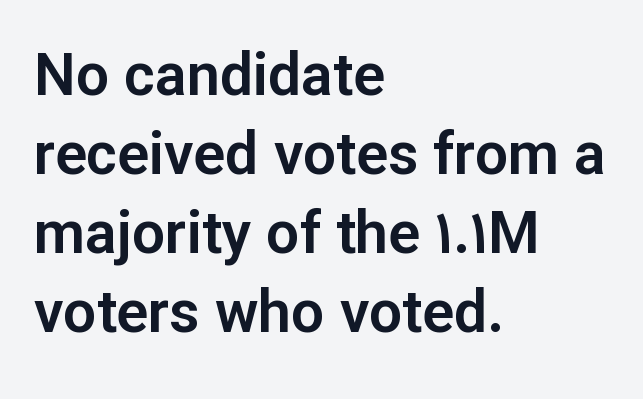
Check the space under the baseline: it is left empty. A normal amount of white space separates one row of letters from the next. The compositor pushed each line to the left boundary. Note the varied advance widths — an 'i' is clearly narrower than an 'm'. Do the letters lean? They stand straight.
